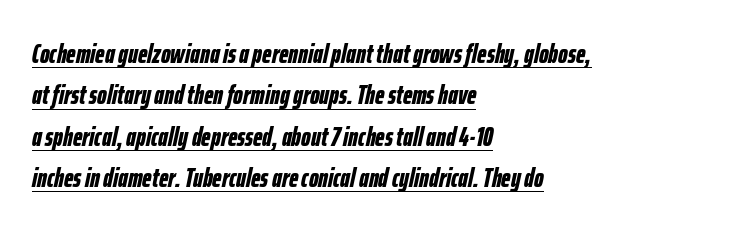
Q: Is the text bold? A: Yes.
Q: Is the text italic (slanted)? A: Yes, it leans right by about 12 degrees.
Q: Is the text underlined? A: Yes.
Q: How is the paragraph aligned? A: Left-aligned.
Q: Is the spacing between letters normal or unusually wide? A: Normal.
Q: Is the spacing between lines tight, normal or loose? A: Normal.
